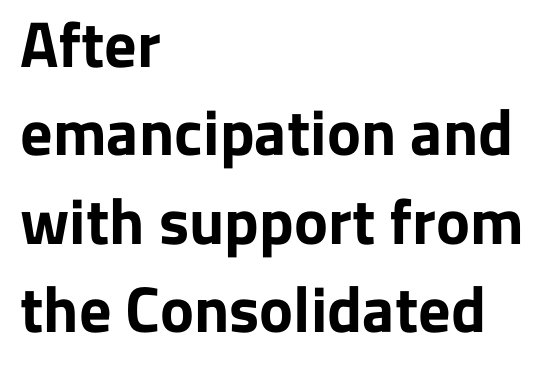
Q: Is the text bold? A: Yes.
Q: Is the text italic (slanted)? A: No, it is upright.
Q: Is the typeface a serif or a sans-serif typeface? A: Sans-serif.
Q: Is the text underlined? A: No.
Q: How is the paragraph aligned? A: Left-aligned.
Q: Is the spacing between letters normal or unusually wide? A: Normal.
Q: Is the spacing between lines tight, normal or loose? A: Normal.
Q: Width (condensed, normal, or wide)? A: Normal.
Q: Stroke contrast? A: Low.
Q: x-height? A: Medium.
Q: Monospaced? A: No.
